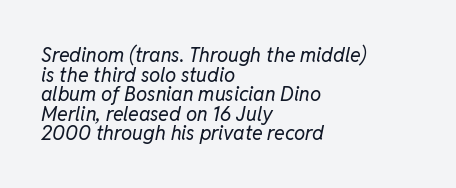
{"italic": "yes", "lean": "right", "slant_degrees": 11, "bold": "no", "underline": "no", "align": "left", "line_spacing": "tight", "line_spacing_ratio": 0.98, "letter_spacing": "normal", "letter_spacing_em": 0.0, "glyph_px": 20}
